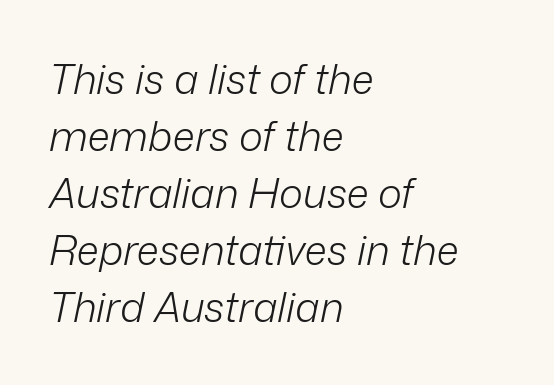
Q: Is the text bold? A: No.
Q: Is the text italic (slanted)? A: Yes, it leans right by about 12 degrees.
Q: Is the text underlined? A: No.
Q: How is the paragraph aligned? A: Left-aligned.
Q: Is the spacing between letters normal or unusually wide? A: Normal.
Q: Is the spacing between lines tight, normal or loose? A: Normal.
Q: Width (condensed, normal, or wide)? A: Normal.
Q: Stroke contrast? A: Low.
Q: x-height? A: Medium.
Q: Monospaced? A: No.
